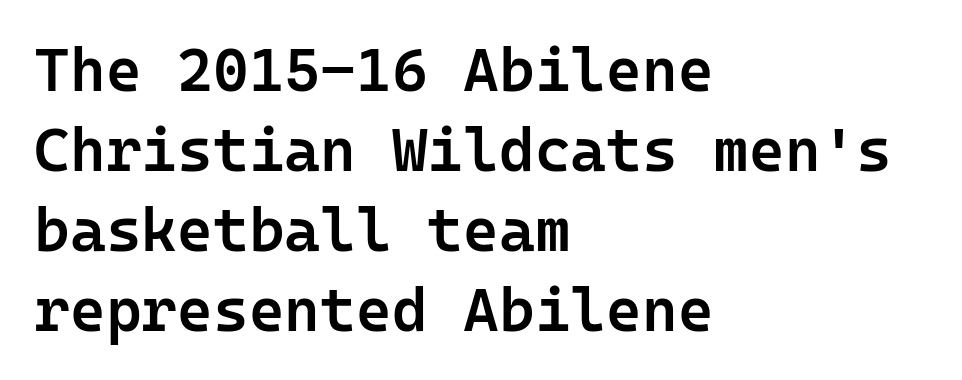
{"serif": "no", "italic": "no", "bold": "semi", "weight": "semibold", "width": "normal", "stroke_contrast": "low", "x_height": "medium", "underline": "no", "align": "left", "line_spacing": "normal", "line_spacing_ratio": 1.31, "letter_spacing": "normal", "letter_spacing_em": 0.0, "glyph_px": 61}
